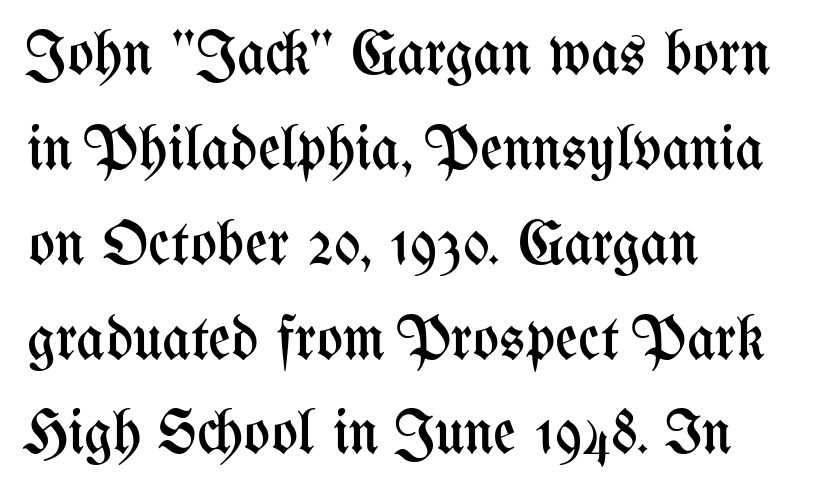
Q: Is the text bold? A: No.
Q: Is the text italic (slanted)? A: No, it is upright.
Q: Is the text underlined? A: No.
Q: How is the paragraph aligned? A: Left-aligned.
Q: Is the spacing between letters normal or unusually wide? A: Normal.
Q: Is the spacing between lines tight, normal or loose? A: Normal.
Q: Width (condensed, normal, or wide)? A: Condensed.
Q: Stroke contrast? A: Medium.
Q: x-height? A: Medium.
Q: Monospaced? A: No.
